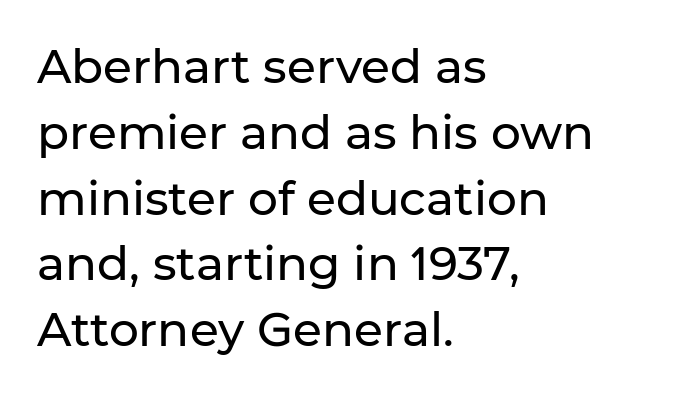
Words float on clear page, feet unadorned. Each line starts at the same left margin while the right side varies. Tracking here is standard; glyphs follow each other at the usual distance. A roman cut, with each character standing at attention. How would I describe the line gaps? Plain and ordinary. Think of a printed novel: that variable character pitch is what you see here.
